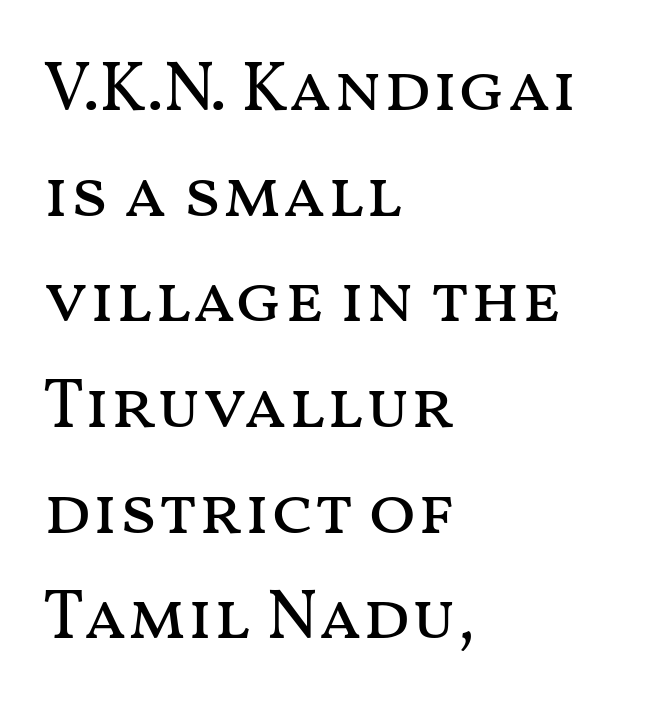
The image shows 70 px regular-weight, wide type, upright; set left-aligned, normal line spacing (1.51x), normal letter spacing, not underlined; medium stroke contrast and a medium x-height.
